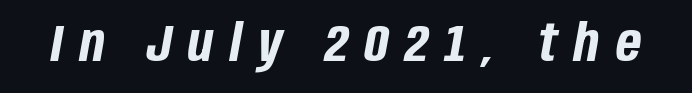
{"italic": "yes", "lean": "right", "slant_degrees": 10, "bold": "yes", "weight": "bold", "width": "condensed", "stroke_contrast": "low", "x_height": "large", "monospaced": "no", "underline": "no", "letter_spacing": "wide", "letter_spacing_em": 0.32, "glyph_px": 52}
